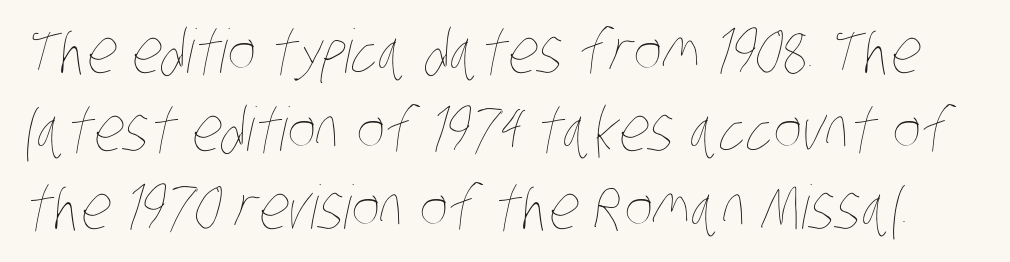
{"bold": "no", "weight": "thin", "width": "condensed", "stroke_contrast": "low", "x_height": "large", "monospaced": "no", "underline": "no", "line_spacing": "normal", "line_spacing_ratio": 1.3, "letter_spacing": "normal", "letter_spacing_em": 0.0, "glyph_px": 60}
